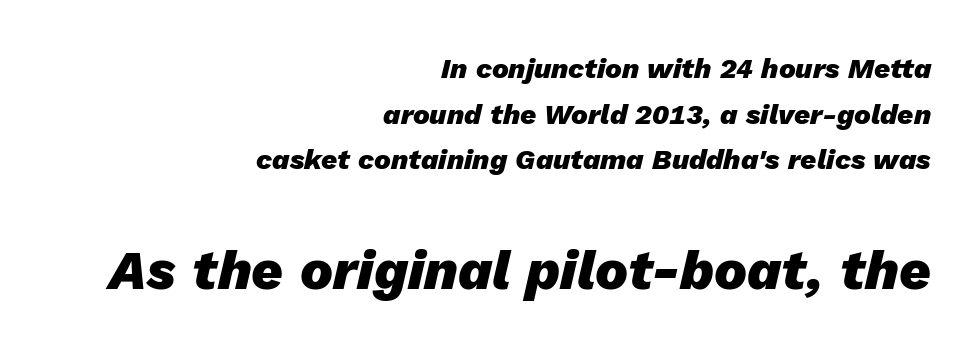
The image shows 55 px heavy type, italic (leaning right); set right-aligned, normal line spacing (1.63x), normal letter spacing, not underlined; the second (bottom) block is 1.96x larger; low stroke contrast and a medium x-height.
